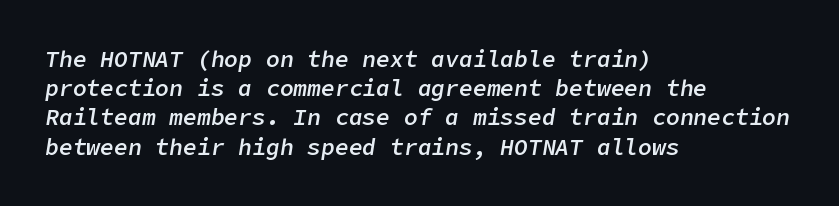
The image shows 23 px text type, italic (leaning right); set left-aligned, normal line spacing (1.27x), normal letter spacing, not underlined.
